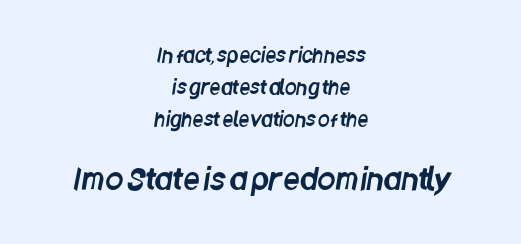
The image shows 29 px condensed sans-serif type; set centered, normal line spacing (1.69x), normal letter spacing, not underlined; the second (bottom) block is 1.53x larger; low stroke contrast and a large x-height.
